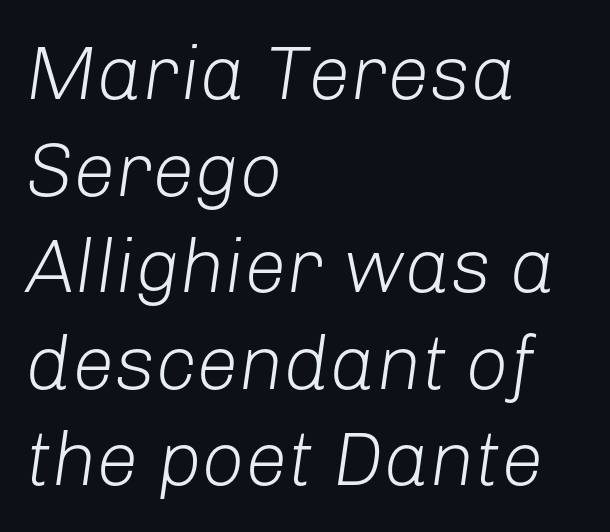
A typesetter would call this proportional, since set widths differ per character. A quiet, ordinary-to-light weight characterises the typeface. Students, observe: this is what conventionally led text looks like. If you drew a line through each stem, it would be angled. The space directly below the letters is spotless.
